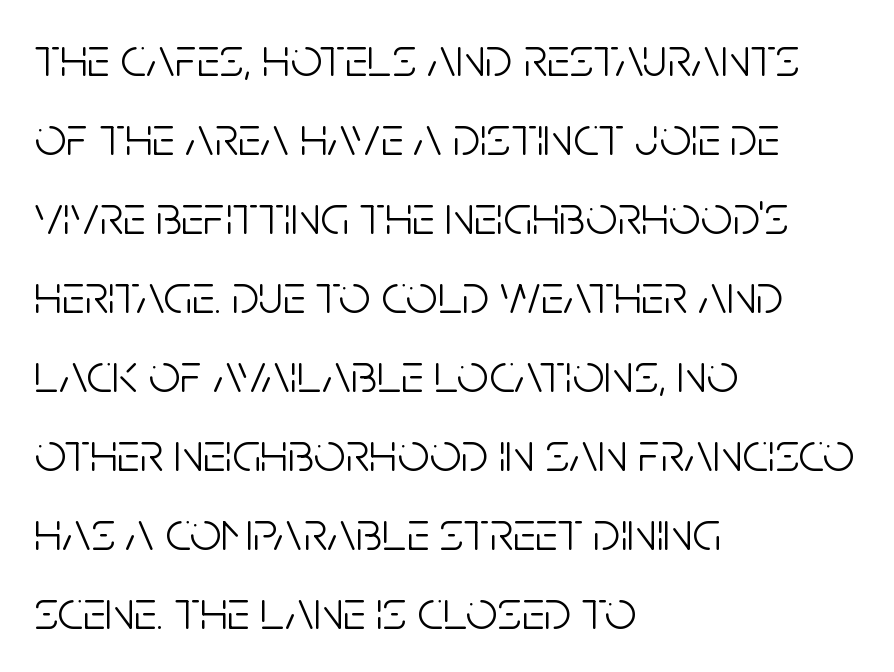
Tall strokes in this sample are plumb rather than angled. The letters look calm and open, with moderate or lighter stems. Notice how descenders clear the ascenders below comfortably — that's standard leading. Grotesque or geometric, the face here clearly has no serifs.
